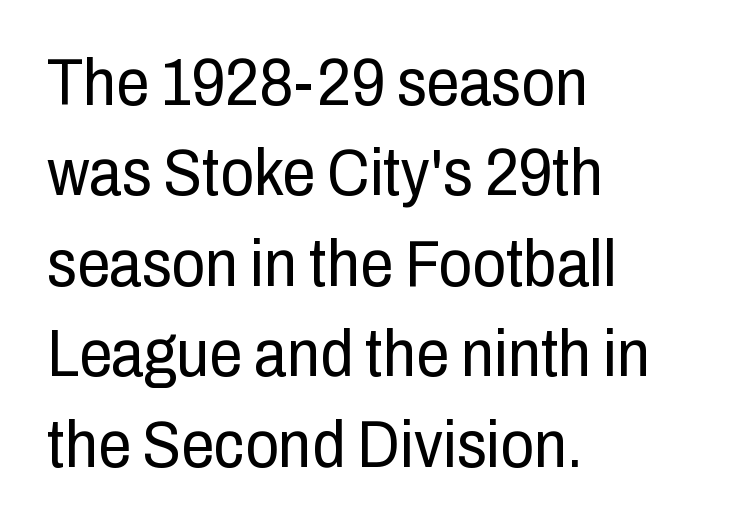
Q: Is the text bold? A: No.
Q: Is the text italic (slanted)? A: No, it is upright.
Q: Is the typeface a serif or a sans-serif typeface? A: Sans-serif.
Q: Is the text underlined? A: No.
Q: How is the paragraph aligned? A: Left-aligned.
Q: Is the spacing between letters normal or unusually wide? A: Normal.
Q: Is the spacing between lines tight, normal or loose? A: Normal.
Q: Width (condensed, normal, or wide)? A: Condensed.
Q: Stroke contrast? A: Low.
Q: x-height? A: Medium.
Q: Monospaced? A: No.
